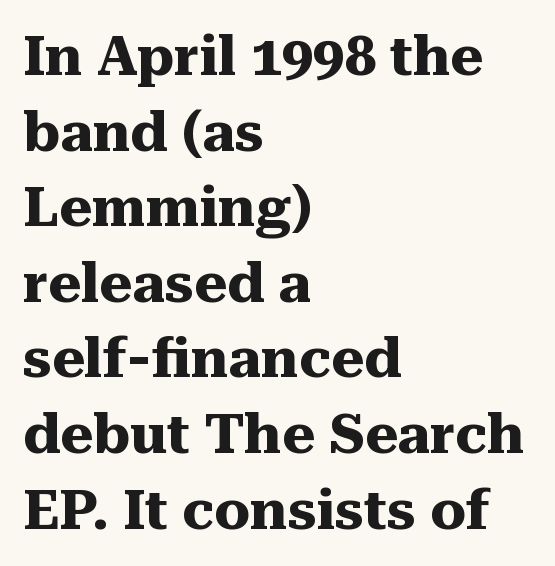
A full-strength bold gives these letters their thick strokes. Spacing verdict: proportional, widths tailored to each character. These lines stack with their left ends in a neat column. Line spacing here is normal. Type style note: has serifs. The line texture is even and compact thanks to regular tracking.
